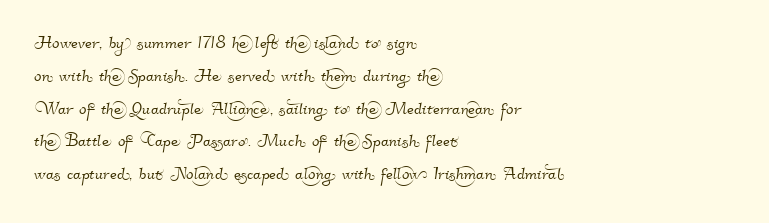
{"underline": "no", "align": "left", "line_spacing": "normal", "line_spacing_ratio": 1.49, "letter_spacing": "normal", "letter_spacing_em": 0.0, "glyph_px": 22}
